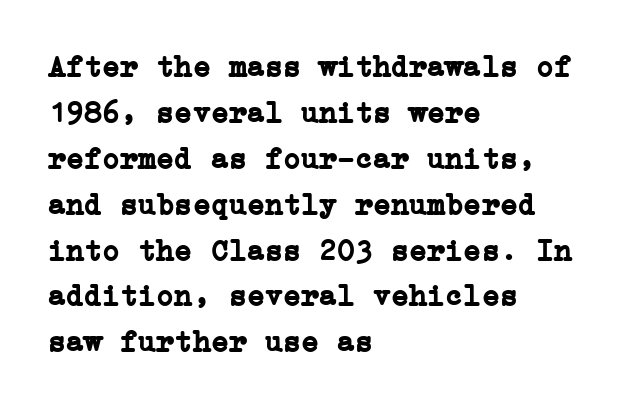
The font is running at its bold setting. Notice how the passage keeps a crisp vertical edge on the left only. The words here are not underlined. The horizontal fit of the characters is conventional and even. Each new line begins a customary step beneath the previous one. Small tapered or slab feet sit at the stroke ends, so this counts as serif.
